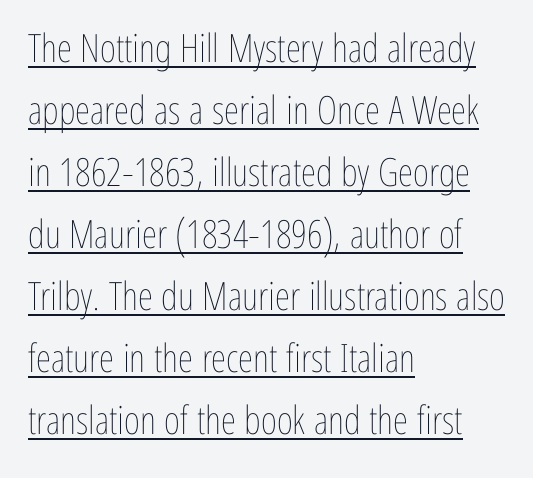
{"italic": "no", "bold": "no", "weight": "thin", "width": "condensed", "stroke_contrast": "low", "x_height": "medium", "monospaced": "no", "underline": "yes", "align": "left", "line_spacing": "normal", "line_spacing_ratio": 1.59, "letter_spacing": "normal", "letter_spacing_em": 0.0, "glyph_px": 39}
